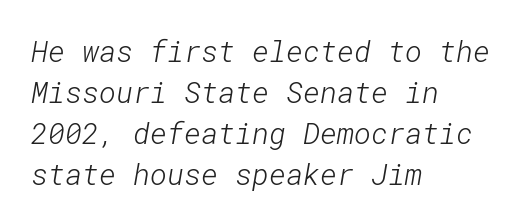
{"serif": "no", "bold": "no", "weight": "light", "width": "normal", "stroke_contrast": "low", "x_height": "medium", "underline": "no", "align": "left", "line_spacing": "normal", "line_spacing_ratio": 1.41, "letter_spacing": "normal", "letter_spacing_em": 0.0, "glyph_px": 29}
